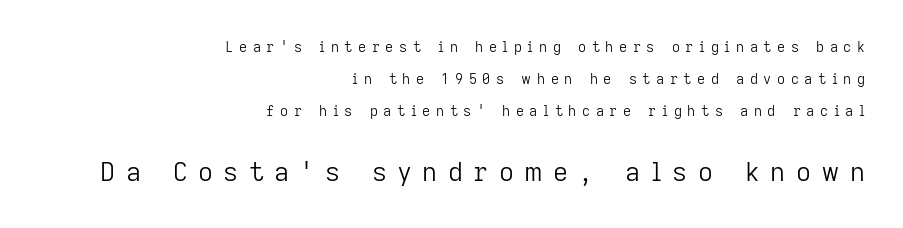
Each row of text sits above clean, open space. When letters stand straight like this, we call the style roman or upright. The lines are spread far apart with generous leading. The typesetting does not lean heavy: it is not bold. The typesetter chose a ragged-left arrangement here. Does the bottom block carry the larger type? Yes, it does.
